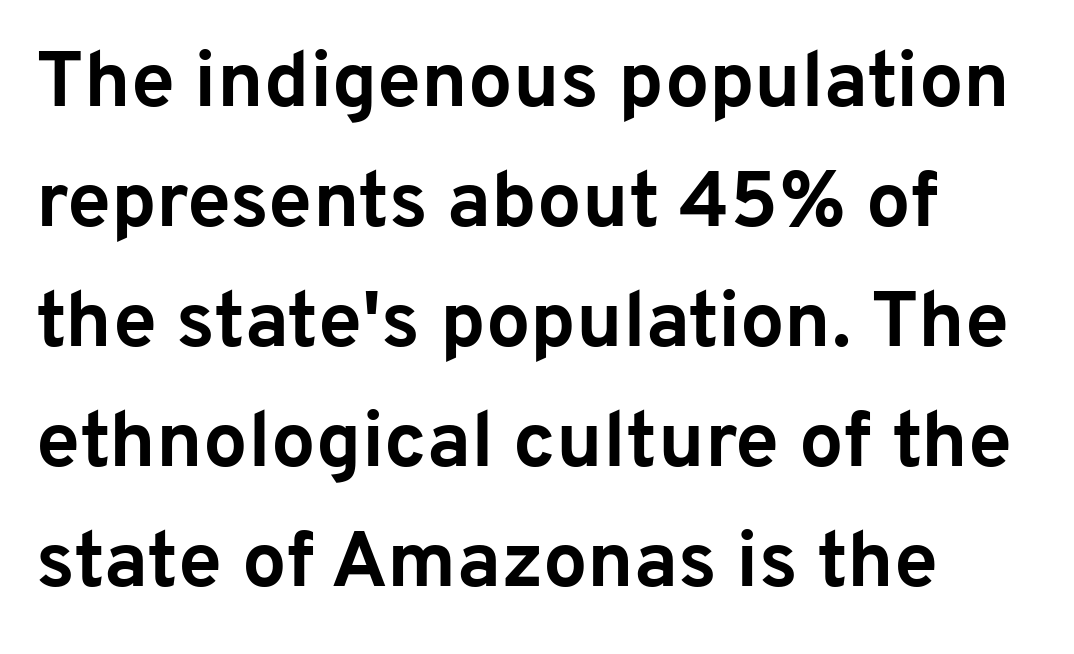
What kind of face is this? One without serifs — a sans. You could not count columns in this text — the font is proportionally spaced. Plain, unruled lines of type. Every character sits straight up, as roman type does. Weight: bold.
